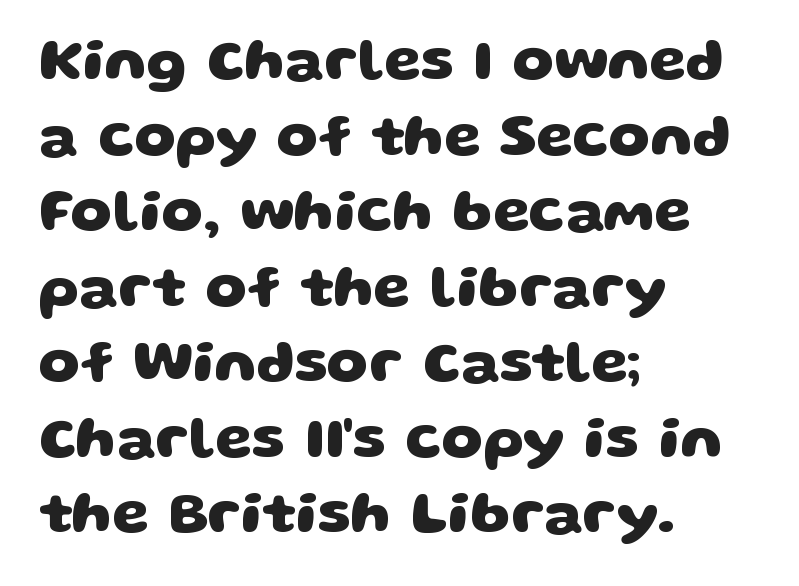
The image shows 59 px heavy, wide sans-serif type; set left-aligned, normal line spacing (1.28x), normal letter spacing, not underlined; low stroke contrast and a large x-height.
